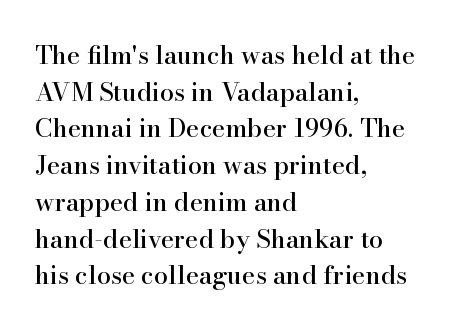
{"italic": "no", "underline": "no", "align": "left", "line_spacing": "normal", "line_spacing_ratio": 1.47, "letter_spacing": "normal", "letter_spacing_em": 0.0, "glyph_px": 25}
